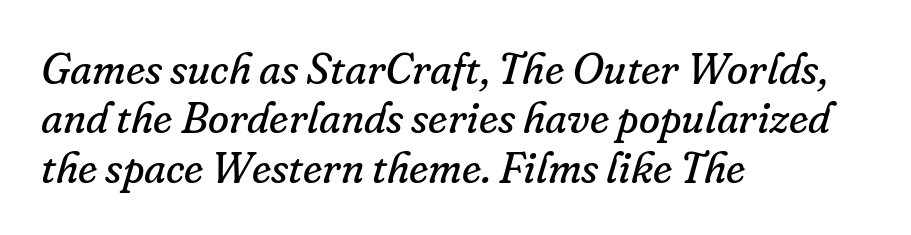
Q: Is the text bold? A: No.
Q: Is the text italic (slanted)? A: Yes, it leans right by about 16 degrees.
Q: Is the typeface a serif or a sans-serif typeface? A: Serif.
Q: Is the text underlined? A: No.
Q: How is the paragraph aligned? A: Left-aligned.
Q: Is the spacing between letters normal or unusually wide? A: Normal.
Q: Is the spacing between lines tight, normal or loose? A: Tight.
Q: Width (condensed, normal, or wide)? A: Normal.
Q: Stroke contrast? A: Low.
Q: x-height? A: Small.
Q: Monospaced? A: No.
